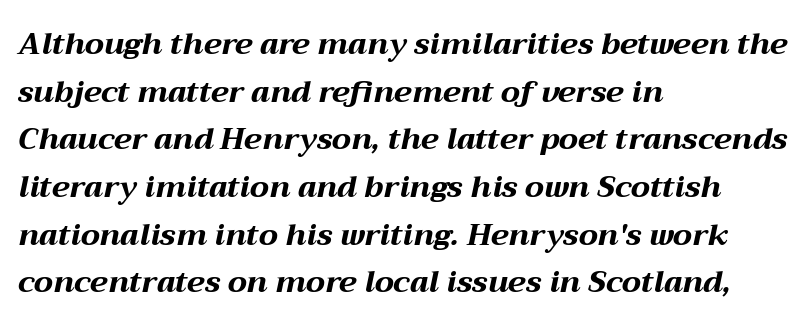
Quick note: italic. Strong, thick strokes mark this as bold type. The zone under the glyphs is completely vacant. The space between consecutive lines is moderate. You could not count columns in this text — the font is proportionally spaced. Glyph-to-glyph distance matches everyday printed text.
